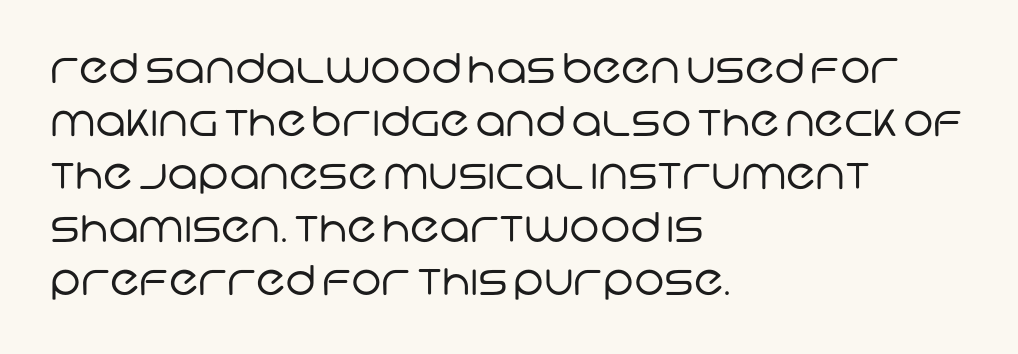
The image shows 41 px regular-weight sans-serif type; set left-aligned, normal line spacing (1.29x), normal letter spacing, not underlined; low stroke contrast and a large x-height.
